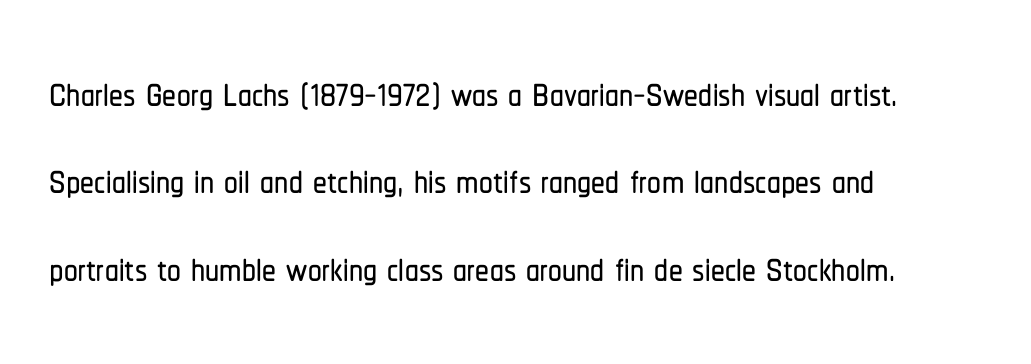
The image shows 55 px condensed sans-serif type, upright; set left-aligned, normal line spacing (1.59x), normal letter spacing, not underlined; low stroke contrast and a medium x-height.
